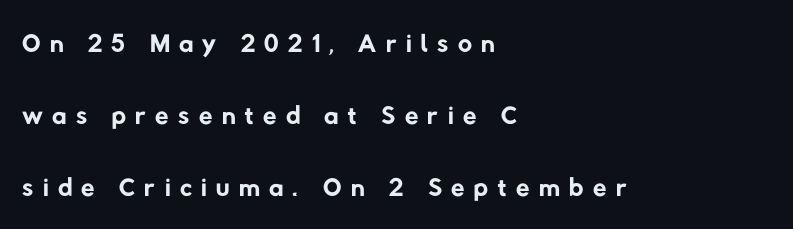
The image shows 39 px regular-weight sans-serif type; set left-aligned, line spacing 1.85x, unusually wide letter spacing (+0.24 em), not underlined; low stroke contrast and a medium x-height.
